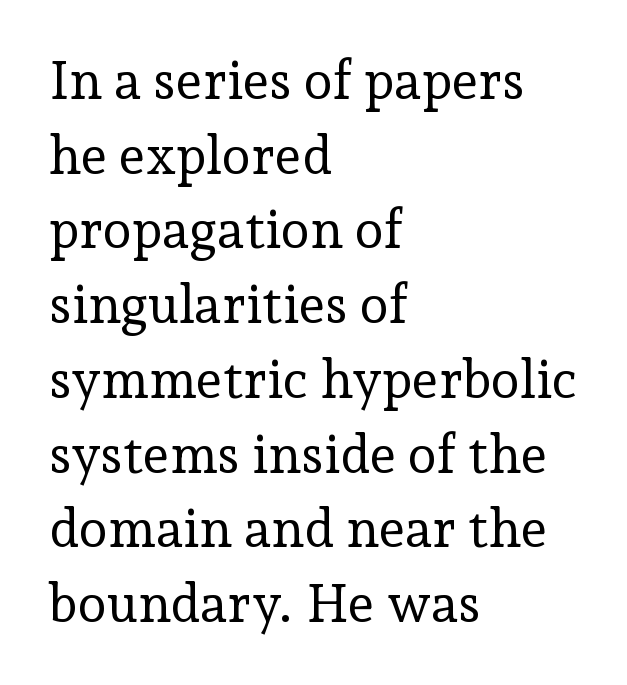
Q: Is the text bold? A: No.
Q: Is the text italic (slanted)? A: No, it is upright.
Q: Is the typeface a serif or a sans-serif typeface? A: Serif.
Q: Is the text underlined? A: No.
Q: How is the paragraph aligned? A: Left-aligned.
Q: Is the spacing between letters normal or unusually wide? A: Normal.
Q: Is the spacing between lines tight, normal or loose? A: Normal.
Q: Width (condensed, normal, or wide)? A: Normal.
Q: Stroke contrast? A: Low.
Q: x-height? A: Medium.
Q: Monospaced? A: No.
